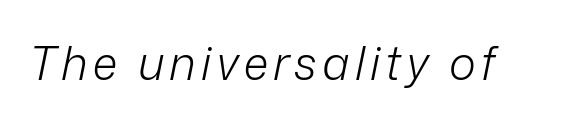
The glyphs are unaccompanied by any horizontal stroke below them. Note the varied advance widths — an 'i' is clearly narrower than an 'm'. You can tell it's italic because the verticals aren't actually vertical. Is the type heavy? It reads as light-to-regular instead.
